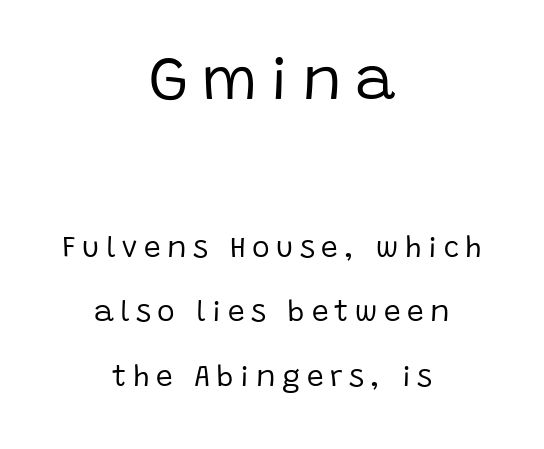
The image shows 61 px regular-weight sans-serif type, upright; set centered, loose line spacing (2.16x), unusually wide letter spacing (+0.21 em), not underlined; the first (top) block is 2.03x larger; low stroke contrast and a large x-height.
